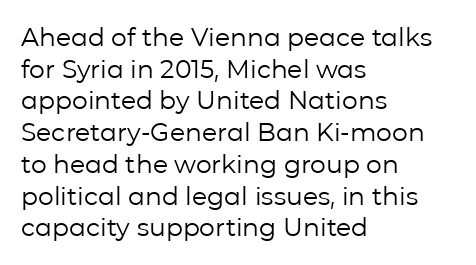
The image shows 25 px text type, upright; set left-aligned, normal line spacing (1.27x), normal letter spacing, not underlined.
